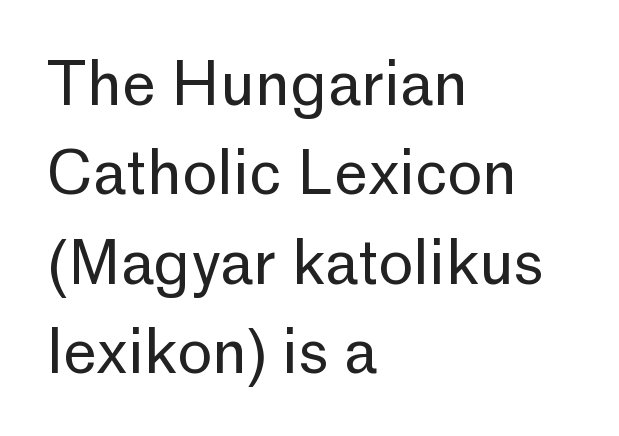
The image shows 60 px regular-weight sans-serif type, upright; set left-aligned, normal line spacing (1.49x), normal letter spacing, not underlined; low stroke contrast and a medium x-height.
